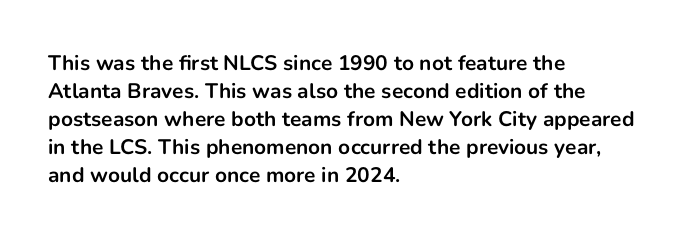
Style check: upright. Reading down the block, your eye returns to a fixed left position each line. This rendering leaves character spacing at its baseline value. Check under the words: just untouched page.
